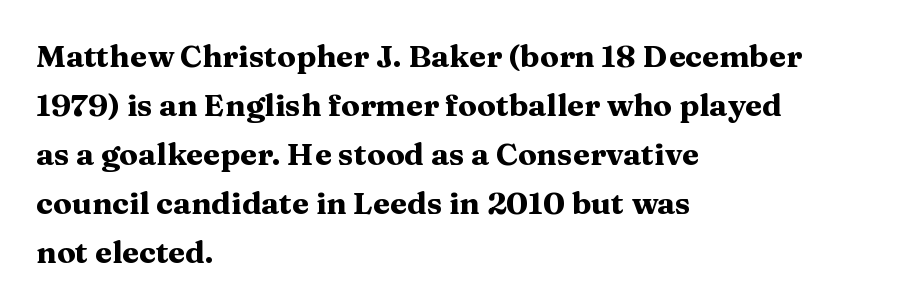
Q: Is the text bold? A: Yes.
Q: Is the text italic (slanted)? A: No, it is upright.
Q: Is the typeface a serif or a sans-serif typeface? A: Serif.
Q: Is the text underlined? A: No.
Q: How is the paragraph aligned? A: Left-aligned.
Q: Is the spacing between letters normal or unusually wide? A: Normal.
Q: Is the spacing between lines tight, normal or loose? A: Normal.
Q: Width (condensed, normal, or wide)? A: Wide.
Q: Stroke contrast? A: Medium.
Q: x-height? A: Medium.
Q: Monospaced? A: No.
